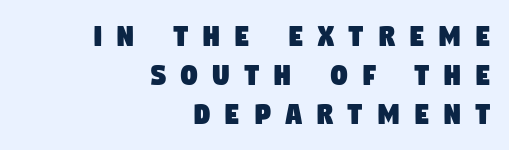
{"serif": "no", "width": "condensed", "stroke_contrast": "low", "x_height": "large", "monospaced": "no", "underline": "no", "align": "right", "line_spacing_ratio": 1.18, "letter_spacing": "wide", "letter_spacing_em": 0.44, "glyph_px": 33}
